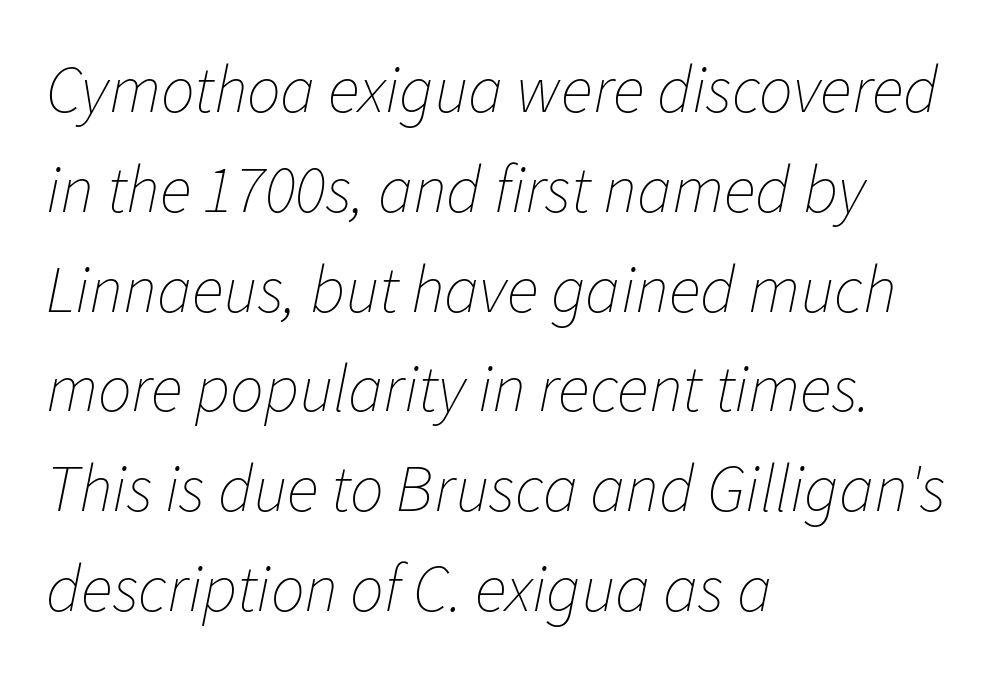
Q: Is the text bold? A: No.
Q: Is the text italic (slanted)? A: Yes, it leans right by about 11 degrees.
Q: Is the text underlined? A: No.
Q: How is the paragraph aligned? A: Left-aligned.
Q: Is the spacing between letters normal or unusually wide? A: Normal.
Q: Is the spacing between lines tight, normal or loose? A: Normal.
Q: Width (condensed, normal, or wide)? A: Normal.
Q: Stroke contrast? A: Low.
Q: x-height? A: Medium.
Q: Monospaced? A: No.
